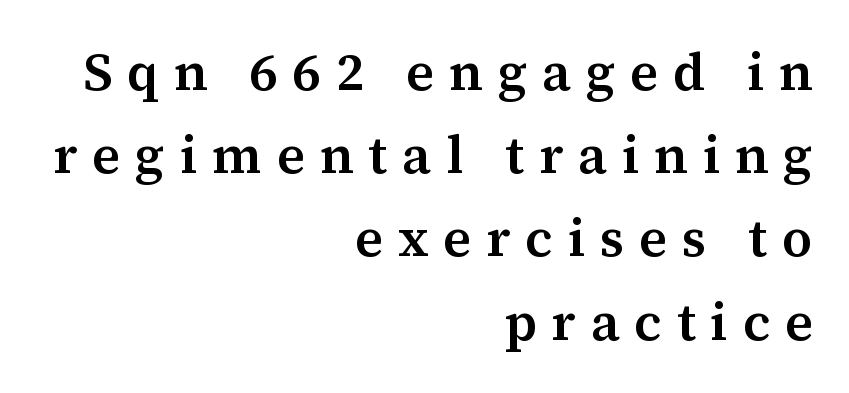
The rendering shows small feet on the letterforms — a serif design. Looks like regular typesetting: each glyph gets only the width it needs. Observe the wide spacing: letters keep a clear distance from each other. The vertical gap from one line to the next is medium.
